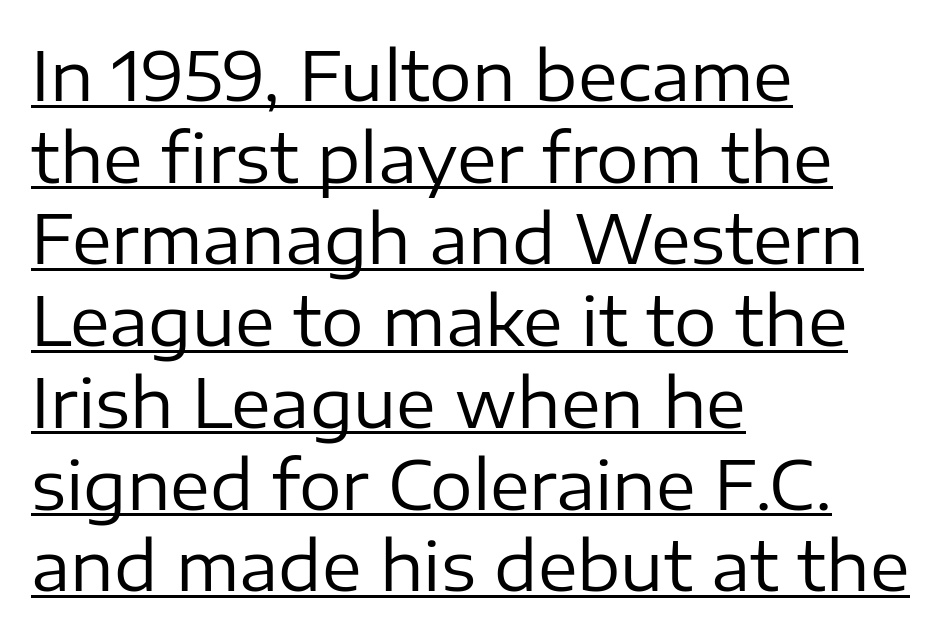
The image shows 67 px regular-weight sans-serif type, upright; set left-aligned, line spacing 1.22x, normal letter spacing, underlined; low stroke contrast and a medium x-height.
